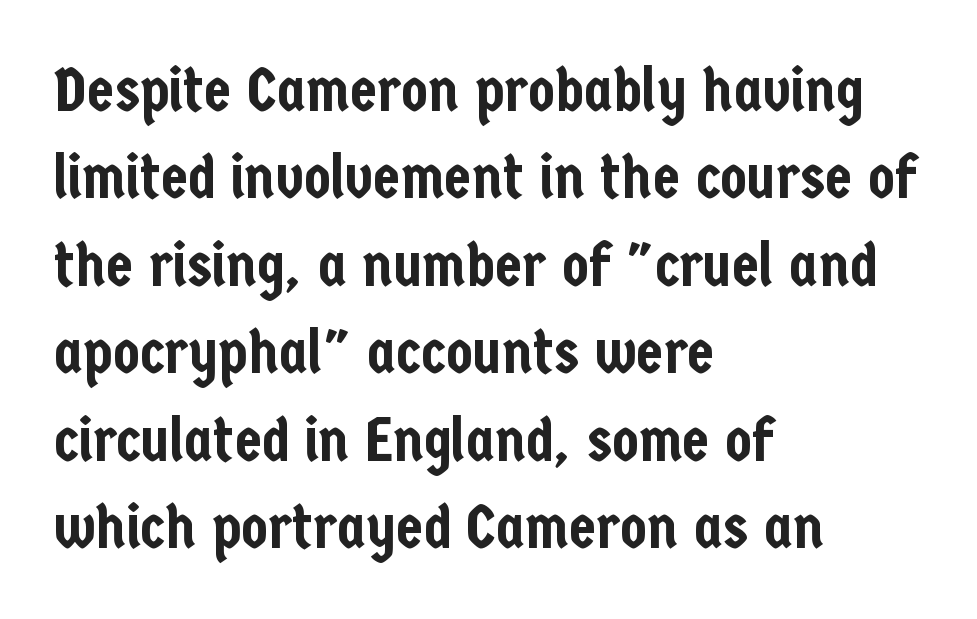
{"serif": "no", "italic": "no", "width": "condensed", "stroke_contrast": "low", "x_height": "medium", "monospaced": "no", "underline": "no", "align": "left", "line_spacing": "normal", "line_spacing_ratio": 1.41, "letter_spacing": "normal", "letter_spacing_em": 0.0, "glyph_px": 62}
